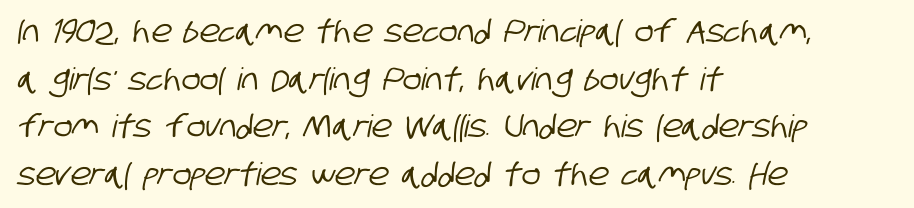
The image shows 31 px condensed sans-serif type; set left-aligned, normal line spacing (1.54x), normal letter spacing, not underlined; low stroke contrast and a large x-height.
